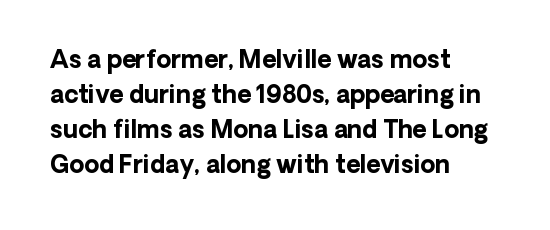
A classic flush-left, rag-right setting is used for this passage. The strokes are fattened all the way to bold. Plain, unruled lines of type. Tracking value appears to be zero — textbook default spacing.
